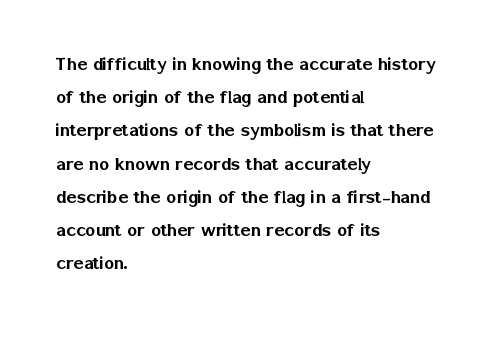
The image shows 21 px text type, upright; set left-aligned, normal line spacing (1.58x), normal letter spacing, not underlined.
